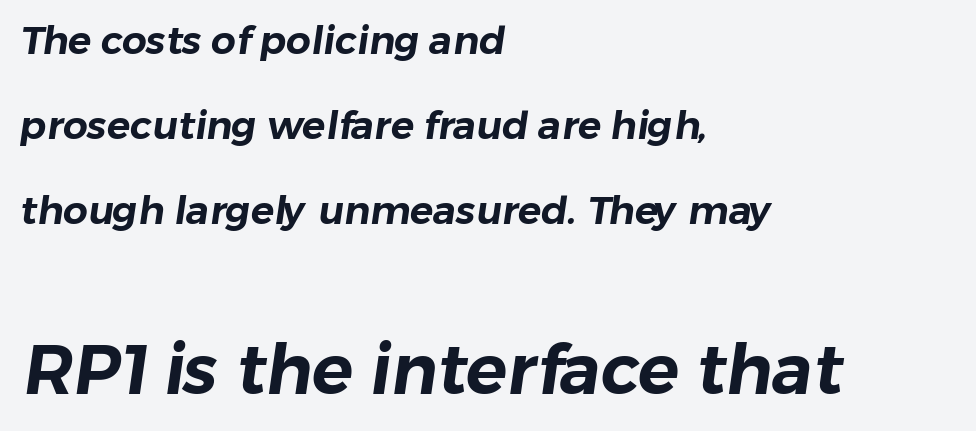
{"serif": "no", "width": "normal", "stroke_contrast": "low", "x_height": "medium", "monospaced": "no", "underline": "no", "align": "left", "line_spacing": "loose", "line_spacing_ratio": 2.18, "letter_spacing": "normal", "letter_spacing_em": 0.0, "larger_block": "second", "size_ratio": 1.77, "glyph_px": 69}
